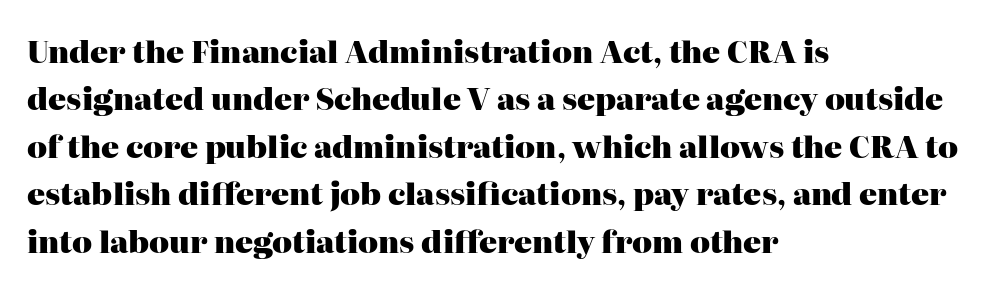
Layout note: lines flush left. Does the leading feel generous? No, just average. Compared with an ordinary text face, these strokes are far heavier — a full bold. If you drew a line through each stem, it would be perfectly vertical.
